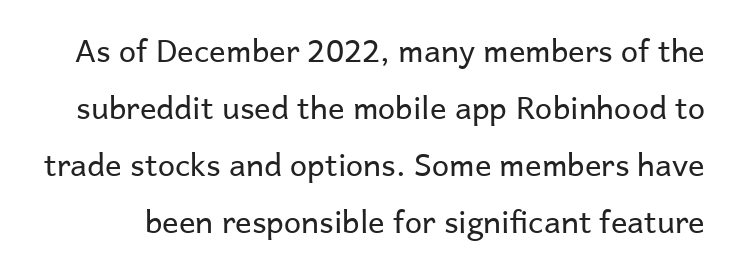
The image shows 31 px regular-weight sans-serif type, upright; set line spacing 1.84x, normal letter spacing, not underlined; low stroke contrast and a medium x-height.
